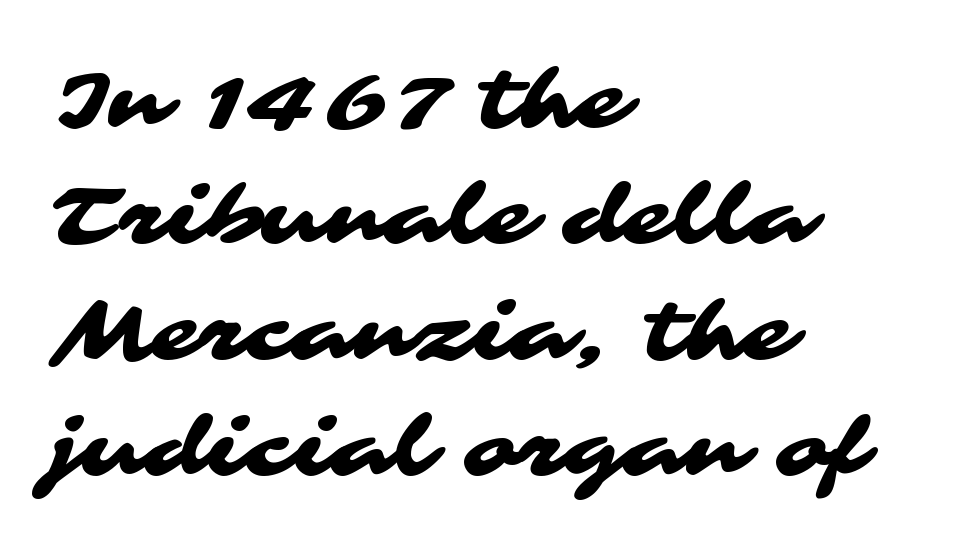
Q: Is the typeface a serif or a sans-serif typeface? A: Sans-serif.
Q: Is the text underlined? A: No.
Q: How is the paragraph aligned? A: Left-aligned.
Q: Is the spacing between letters normal or unusually wide? A: Normal.
Q: Is the spacing between lines tight, normal or loose? A: Normal.
Q: Width (condensed, normal, or wide)? A: Wide.
Q: Stroke contrast? A: Medium.
Q: x-height? A: Medium.
Q: Monospaced? A: No.
